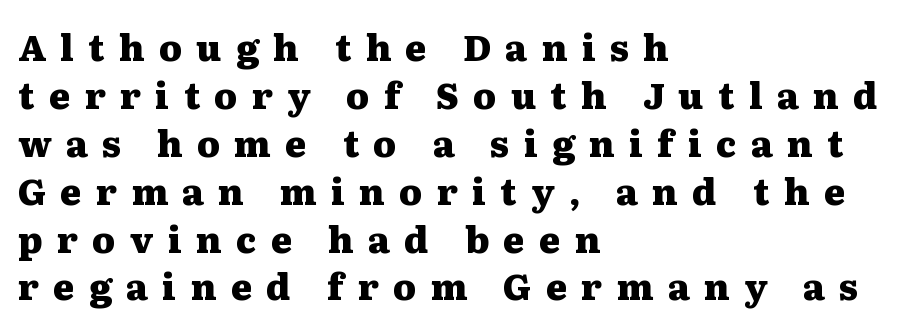
{"serif": "yes", "italic": "no", "bold": "yes", "weight": "heavy", "width": "wide", "stroke_contrast": "medium", "x_height": "medium", "monospaced": "no", "underline": "no", "align": "left", "line_spacing": "normal", "line_spacing_ratio": 1.33, "letter_spacing": "wide", "letter_spacing_em": 0.4, "glyph_px": 36}
